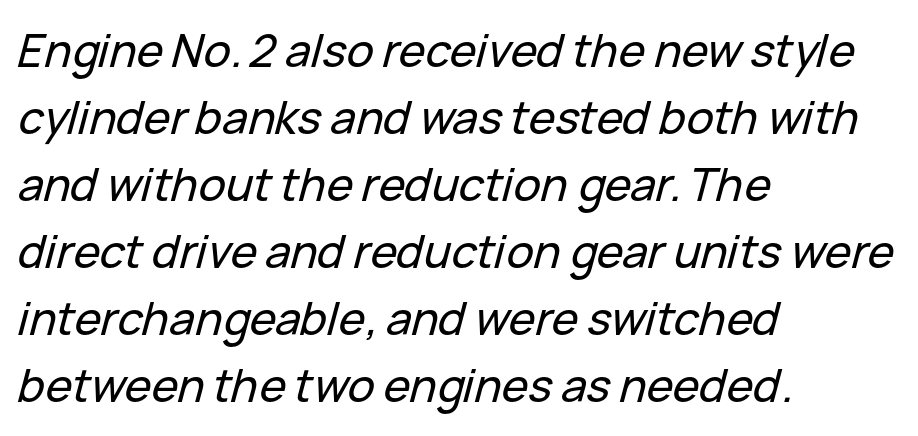
The image shows 45 px text type, italic (leaning right); set left-aligned, normal line spacing (1.49x), normal letter spacing, not underlined; low stroke contrast and a medium x-height.
